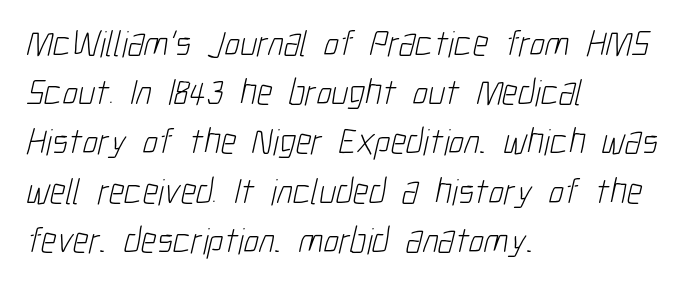
Q: Is the text bold? A: No.
Q: Is the typeface a serif or a sans-serif typeface? A: Sans-serif.
Q: Is the text underlined? A: No.
Q: How is the paragraph aligned? A: Left-aligned.
Q: Is the spacing between letters normal or unusually wide? A: Normal.
Q: Is the spacing between lines tight, normal or loose? A: Normal.
Q: Width (condensed, normal, or wide)? A: Condensed.
Q: Stroke contrast? A: Low.
Q: x-height? A: Medium.
Q: Monospaced? A: No.
